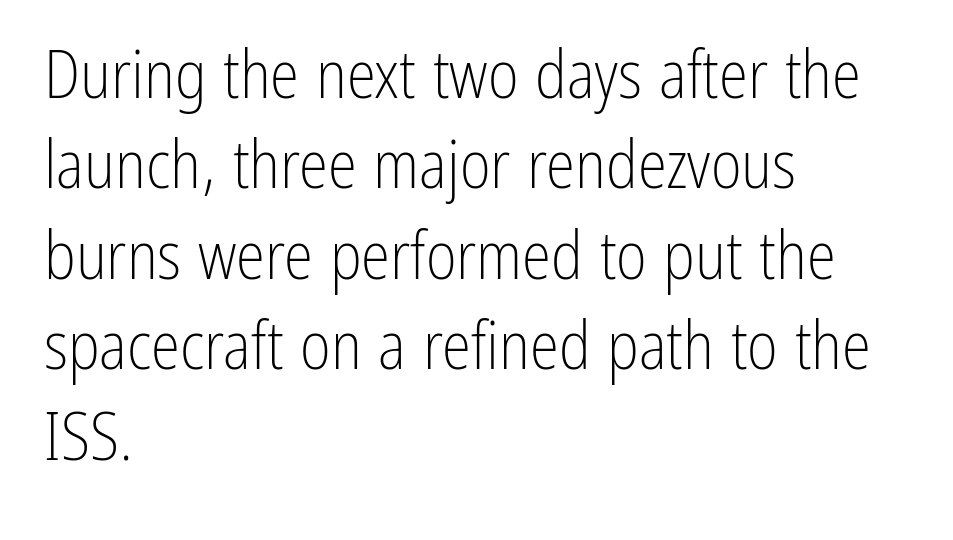
Q: Is the text bold? A: No.
Q: Is the text italic (slanted)? A: No, it is upright.
Q: Is the typeface a serif or a sans-serif typeface? A: Sans-serif.
Q: Is the text underlined? A: No.
Q: How is the paragraph aligned? A: Left-aligned.
Q: Is the spacing between letters normal or unusually wide? A: Normal.
Q: Is the spacing between lines tight, normal or loose? A: Normal.
Q: Width (condensed, normal, or wide)? A: Condensed.
Q: Stroke contrast? A: Low.
Q: x-height? A: Medium.
Q: Monospaced? A: No.
